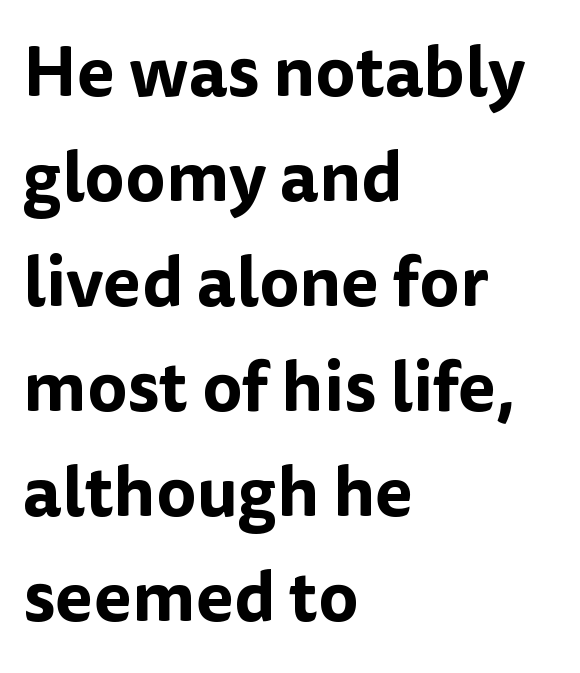
Teacher's note: observe the even left margin — that is flush-left alignment. Beneath every word, the page is bare. The type family on display is of the sans-serif kind. The lines sit at an ordinary, default distance from one another. This sample has the flowing, uneven cadence of proportional lettering.
